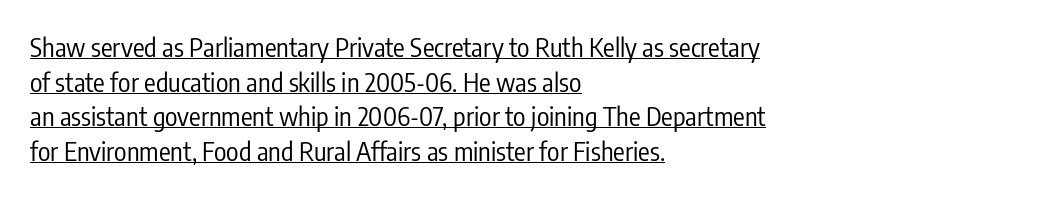
Q: Is the text bold? A: No.
Q: Is the text italic (slanted)? A: No, it is upright.
Q: Is the text underlined? A: Yes.
Q: How is the paragraph aligned? A: Left-aligned.
Q: Is the spacing between letters normal or unusually wide? A: Normal.
Q: Is the spacing between lines tight, normal or loose? A: Normal.
